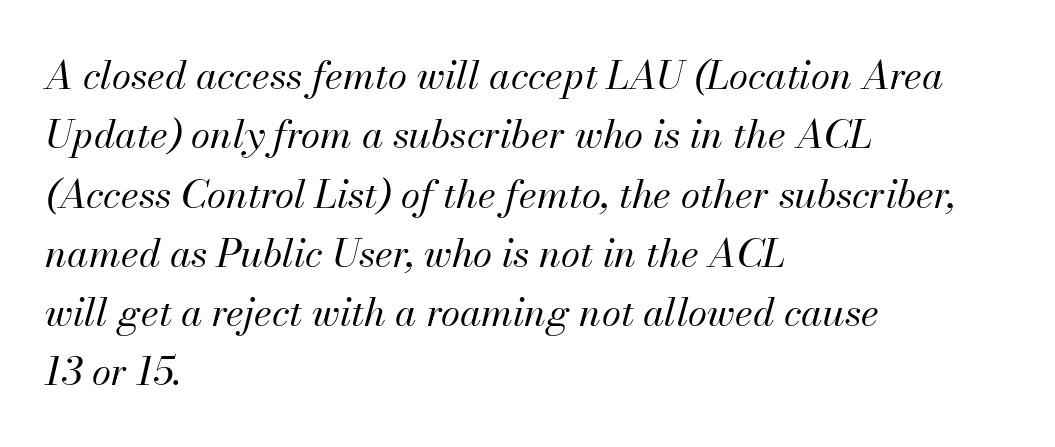
The image shows 39 px regular-weight type, italic (leaning right); set left-aligned, normal line spacing (1.52x), normal letter spacing, not underlined; medium stroke contrast and a small x-height.
